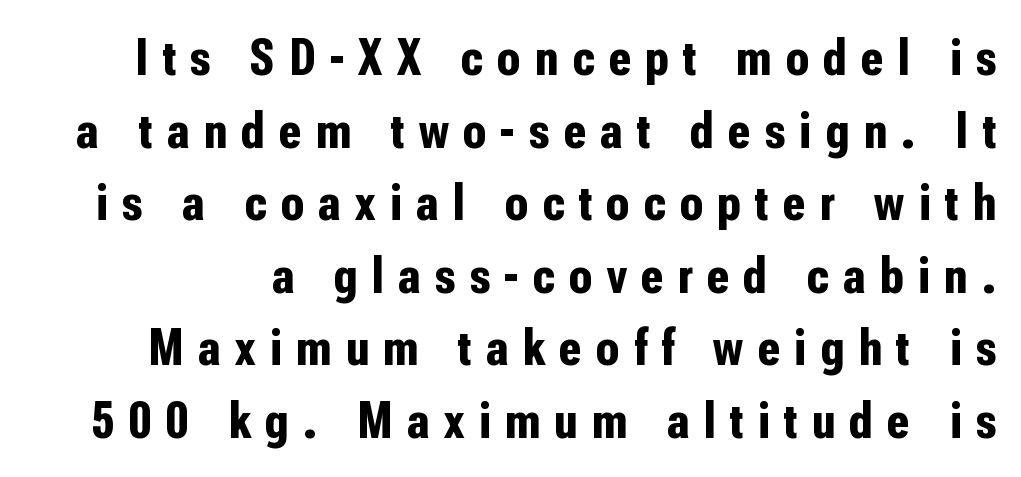
{"serif": "no", "italic": "no", "bold": "yes", "weight": "bold", "width": "condensed", "stroke_contrast": "low", "x_height": "medium", "monospaced": "no", "underline": "no", "line_spacing": "normal", "line_spacing_ratio": 1.37, "letter_spacing": "wide", "letter_spacing_em": 0.27, "glyph_px": 53}
